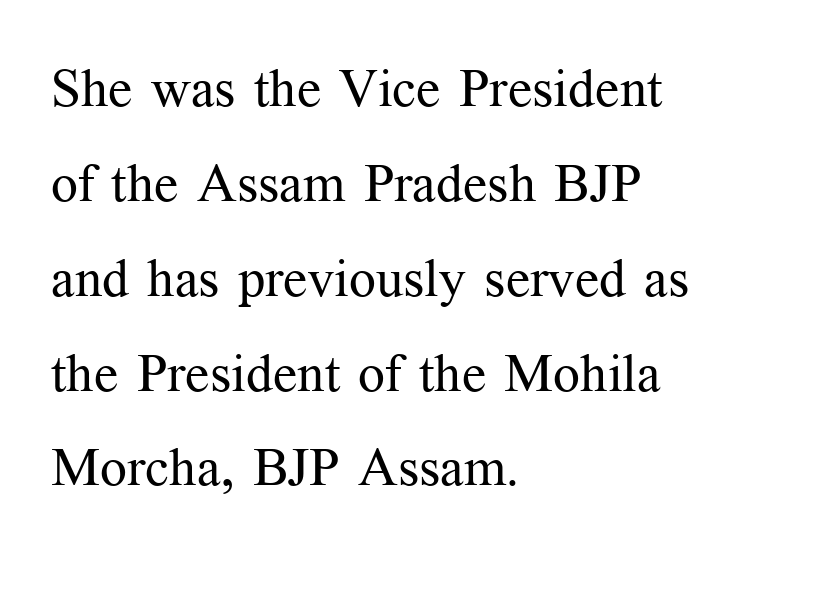
The area under the type is left untouched. Typeset ragged right — the left edge is the straight one. On a weight scale, this lands at 450 or below. Unlike a clean sans, this face finishes its strokes with serifs. You could call the tracking neutral — neither tight nor loose.
